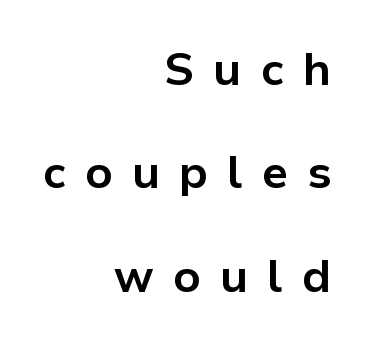
Q: Is the text bold? A: Yes.
Q: Is the text italic (slanted)? A: No, it is upright.
Q: Is the typeface a serif or a sans-serif typeface? A: Sans-serif.
Q: Is the text underlined? A: No.
Q: How is the paragraph aligned? A: Right-aligned.
Q: Is the spacing between letters normal or unusually wide? A: Unusually wide.
Q: Is the spacing between lines tight, normal or loose? A: Loose.
Q: Width (condensed, normal, or wide)? A: Normal.
Q: Stroke contrast? A: Low.
Q: x-height? A: Medium.
Q: Monospaced? A: No.
